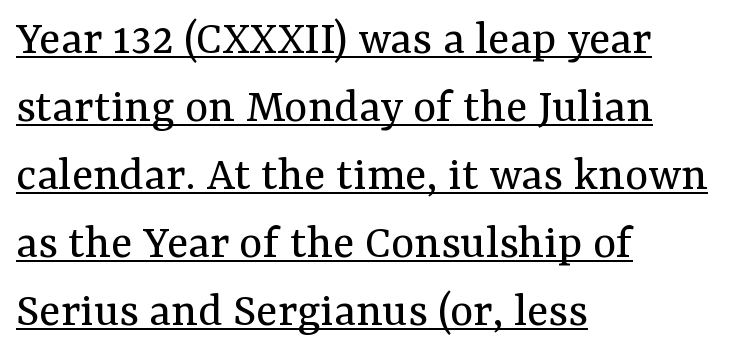
Compared with undecorated copy, this sample adds a rule below the words. Do the characters align in a grid? No, the font is proportional. Observe the ordinary spacing: letters are neighbours, not strangers. Interline gaps are of average width in this sample. Serifs: yes, visible at the terminals of the letterforms.
